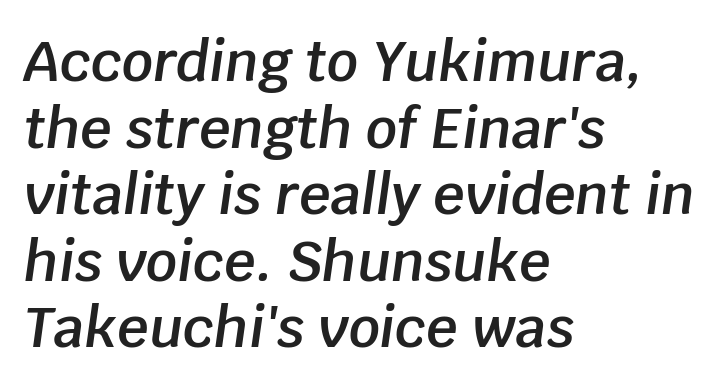
The image shows 55 px semibold type, italic (leaning right); set left-aligned, line spacing 1.21x, normal letter spacing, not underlined; low stroke contrast and a large x-height.
